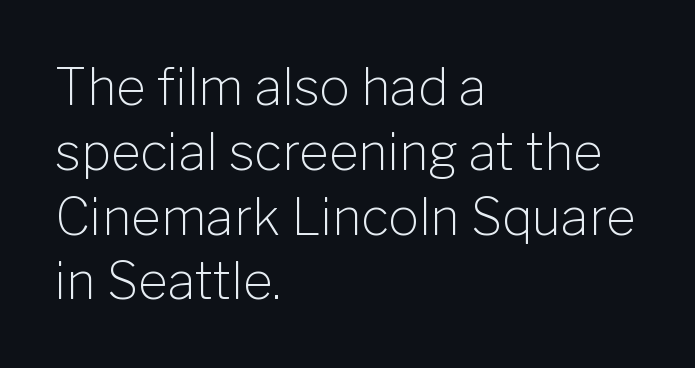
The image shows 51 px light sans-serif type, upright; set left-aligned, normal line spacing (1.27x), normal letter spacing, not underlined; low stroke contrast and a medium x-height.
